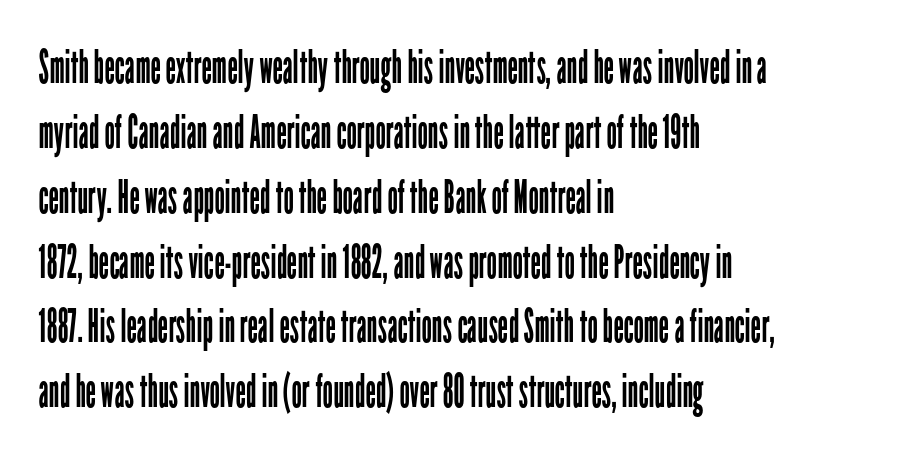
{"serif": "no", "italic": "no", "bold": "no", "weight": "regular", "width": "condensed", "stroke_contrast": "low", "x_height": "medium", "monospaced": "no", "underline": "no", "align": "left", "line_spacing": "normal", "line_spacing_ratio": 1.41, "letter_spacing": "normal", "letter_spacing_em": 0.0, "glyph_px": 46}
